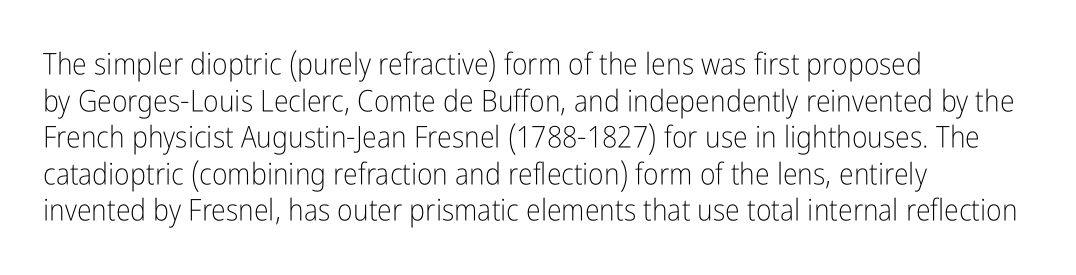
The image shows 30 px light, condensed sans-serif type, upright; set left-aligned, line spacing 1.22x, normal letter spacing, not underlined; low stroke contrast and a medium x-height.
